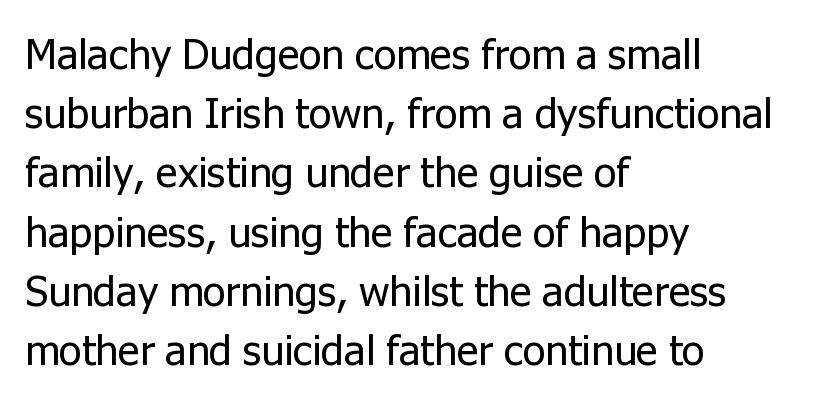
The image shows 42 px regular-weight sans-serif type, upright; set left-aligned, normal line spacing (1.41x), normal letter spacing, not underlined; low stroke contrast and a medium x-height.
